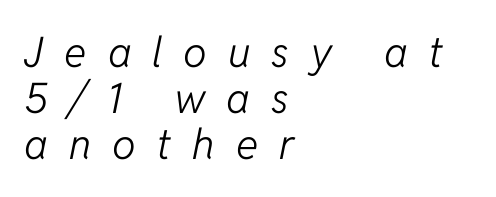
{"italic": "yes", "lean": "right", "slant_degrees": 11, "bold": "no", "weight": "light", "width": "normal", "stroke_contrast": "low", "x_height": "medium", "monospaced": "no", "underline": "no", "align": "left", "line_spacing": "tight", "line_spacing_ratio": 1.1, "letter_spacing": "wide", "letter_spacing_em": 0.5, "glyph_px": 42}
